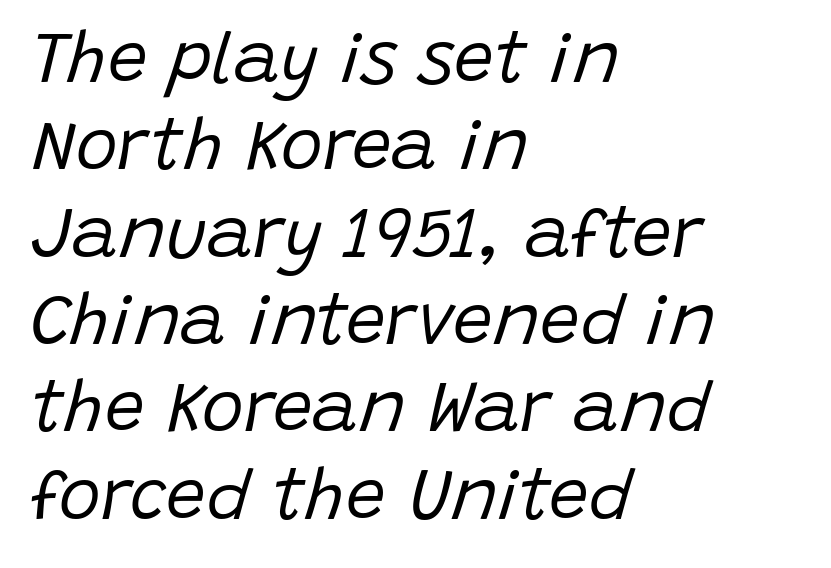
The image shows 71 px regular-weight type, italic (leaning right); set left-aligned, line spacing 1.23x, normal letter spacing, not underlined; low stroke contrast and a large x-height.
